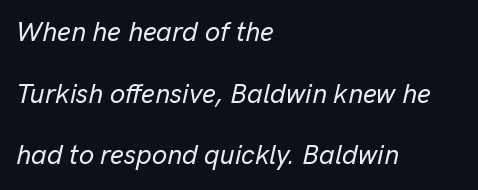
Q: Is the text italic (slanted)? A: Yes, it leans right by about 13 degrees.
Q: Is the text underlined? A: No.
Q: How is the paragraph aligned? A: Left-aligned.
Q: Is the spacing between letters normal or unusually wide? A: Normal.
Q: Is the spacing between lines tight, normal or loose? A: Loose.
